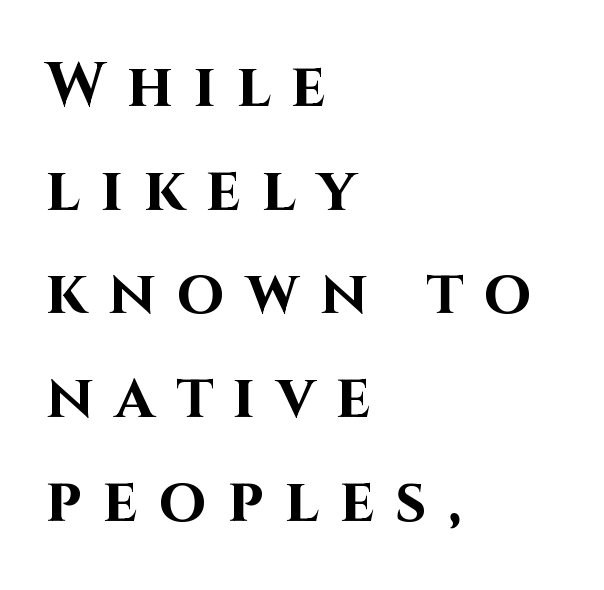
Tall strokes in this sample are plumb rather than angled. Underline: absent. Horizontal alignment here is leftward, the default for most running prose. If you measured baseline to baseline, you'd find a middling distance. Is this a fixed-width face? No — the glyphs have proportional, varying widths.
